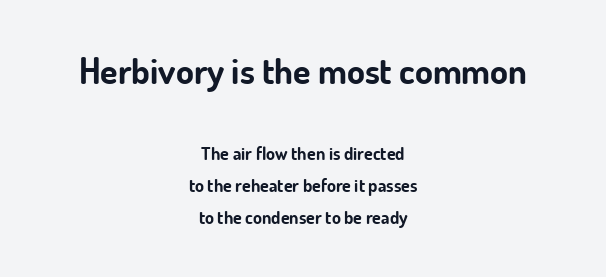
Whoever set this made the first block the dominant, larger element. On the weight axis this lands at bold, roughly 700. You could not count columns in this text — the font is proportionally spaced. When letters stand straight like this, we call the style roman or upright.
